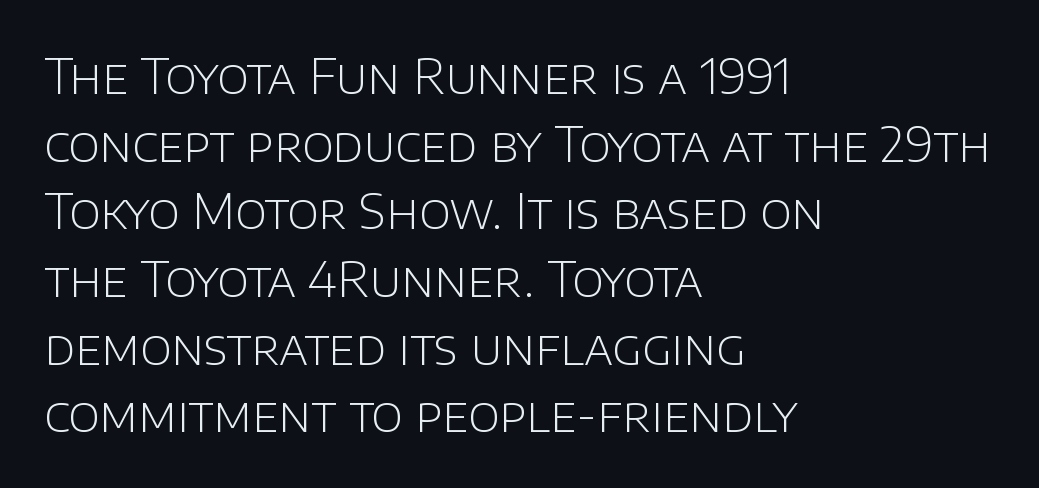
A typesetter would call this zero additional tracking. The face used here is proportionally spaced, like ordinary book or web type. No word sits above an underline. Is there much room between lines? A standard amount, neither cramped nor airy. Stem width sits at or under what a default text font uses. Alignment: flush left.
